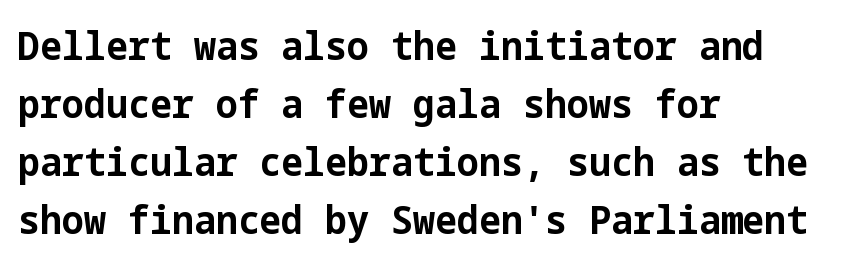
The rag falls on the right side of this text block. Weight check: bold — yes, fully. No word sits above an underline. Nobody touched the tracking dial on this one. The rows are spaced the way most documents space them. Characters remain perfectly vertical along every line.
